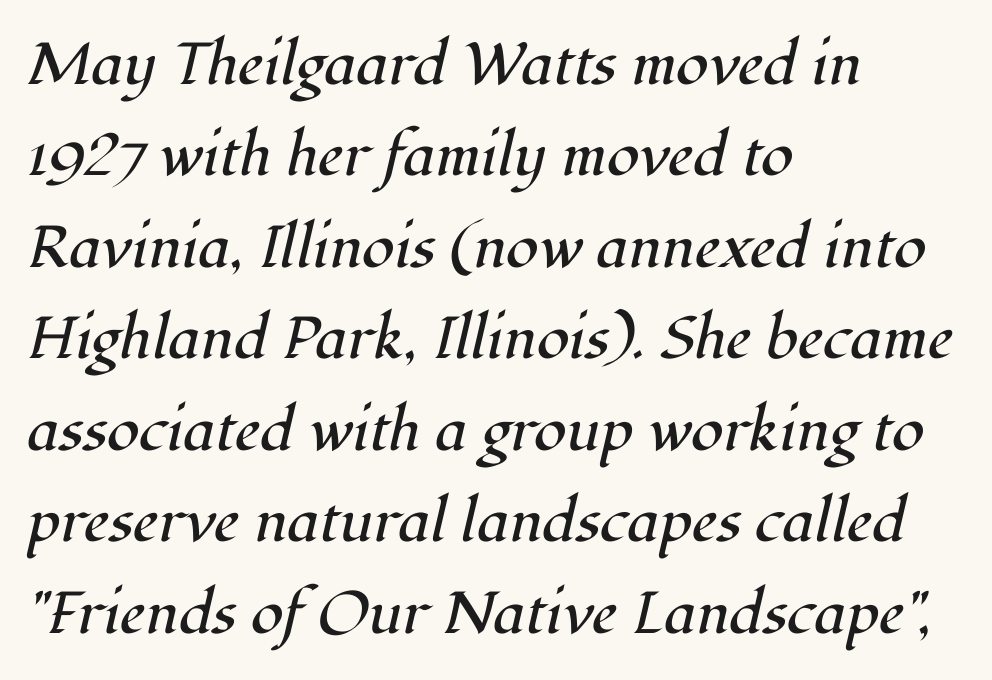
Q: Is the text bold? A: No.
Q: Is the text italic (slanted)? A: Yes, it leans right by about 12 degrees.
Q: Is the typeface a serif or a sans-serif typeface? A: Serif.
Q: Is the text underlined? A: No.
Q: How is the paragraph aligned? A: Left-aligned.
Q: Is the spacing between letters normal or unusually wide? A: Normal.
Q: Is the spacing between lines tight, normal or loose? A: Normal.
Q: Width (condensed, normal, or wide)? A: Normal.
Q: Stroke contrast? A: High.
Q: x-height? A: Medium.
Q: Monospaced? A: No.
